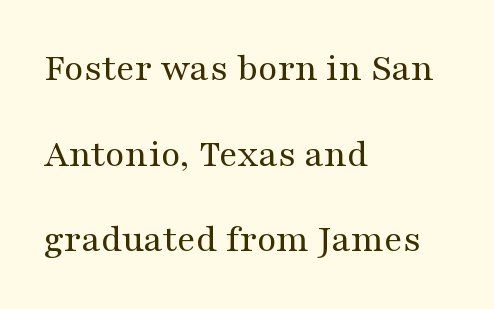
The string is rendered with underlining switched off. Alignment: flush left. These glyphs show unthickened strokes, regular width or finer. The gaps between neighbouring characters are ordinary and unremarkable. A typesetter would call this proportional, since set widths differ per character. Widely set lines give the paragraph a tall, airy silhouette.
